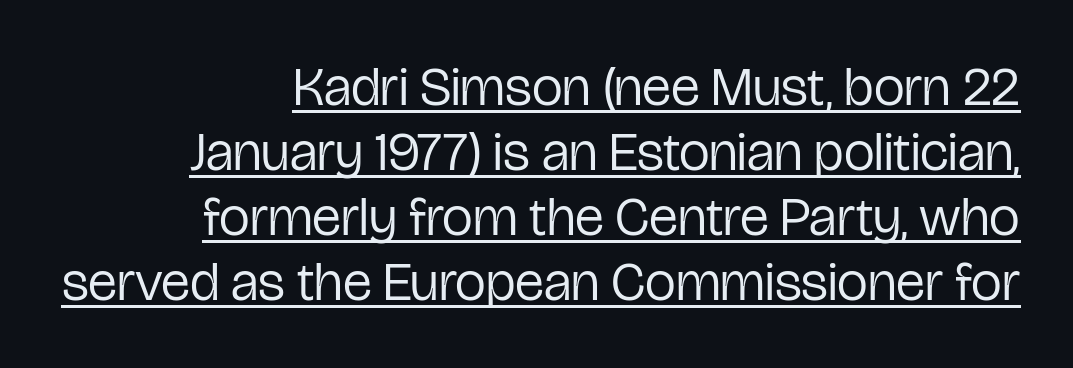
The image shows 55 px regular-weight, condensed sans-serif type, upright; set right-aligned, line spacing 1.18x, normal letter spacing, underlined; low stroke contrast and a medium x-height.
